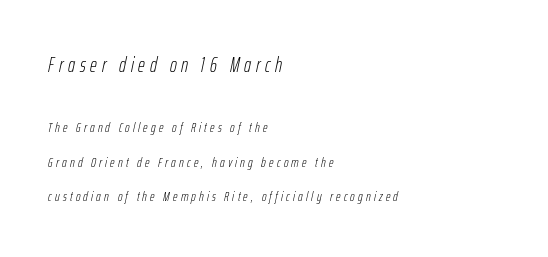
{"italic": "yes", "lean": "right", "slant_degrees": 12, "bold": "no", "underline": "no", "align": "left", "line_spacing": "loose", "line_spacing_ratio": 2.46, "letter_spacing": "wide", "letter_spacing_em": 0.23, "larger_block": "first", "size_ratio": 1.5, "glyph_px": 21}
